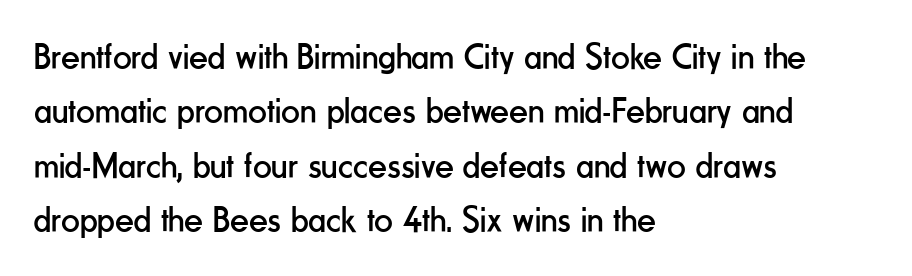
Q: Is the text bold? A: No.
Q: Is the text italic (slanted)? A: No, it is upright.
Q: Is the typeface a serif or a sans-serif typeface? A: Sans-serif.
Q: Is the text underlined? A: No.
Q: How is the paragraph aligned? A: Left-aligned.
Q: Is the spacing between letters normal or unusually wide? A: Normal.
Q: Is the spacing between lines tight, normal or loose? A: Normal.
Q: Width (condensed, normal, or wide)? A: Condensed.
Q: Stroke contrast? A: Low.
Q: x-height? A: Small.
Q: Monospaced? A: No.
